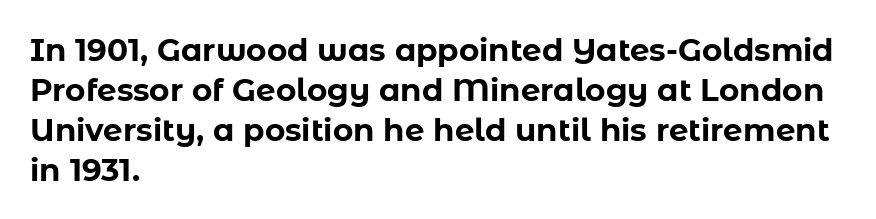
The image shows 31 px bold sans-serif type, upright; set left-aligned, normal line spacing (1.29x), normal letter spacing, not underlined; low stroke contrast and a medium x-height.
